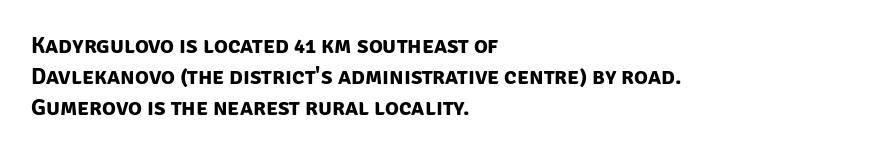
{"bold": "yes", "underline": "no", "align": "left", "line_spacing": "normal", "line_spacing_ratio": 1.35, "letter_spacing": "normal", "letter_spacing_em": 0.0, "glyph_px": 23}
